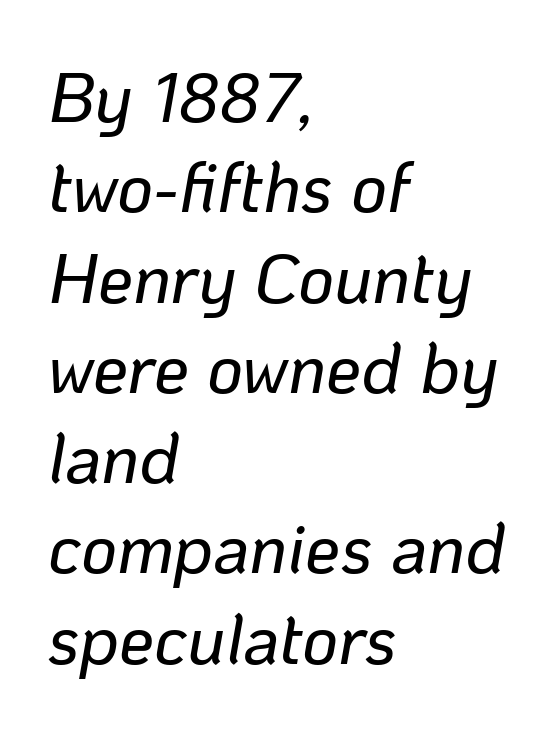
Which margin do the lines hug? The left one — the right edge is uneven. How would I describe the line gaps? Plain and ordinary. Between one letter and the next there's only the usual sliver of space. The axis of the letterforms is tilted away from vertical.
